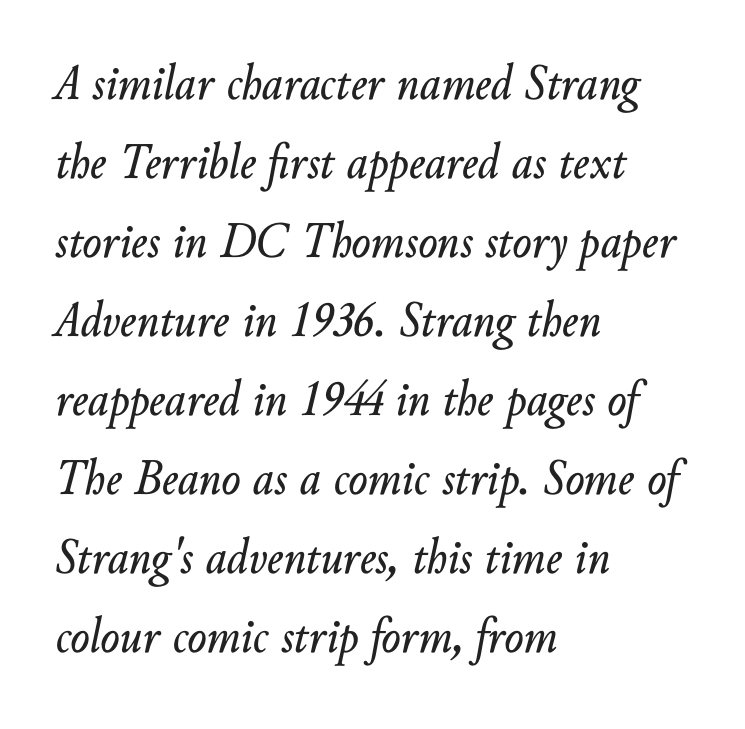
The space beneath each line is pristine and unruled. This sample uses plain, unmodified letter spacing. Slanted lettering throughout. If you measured baseline to baseline, you'd find a middling distance. Every row of glyphs begins at an identical x-position on the left. Is this a fixed-width face? No — the glyphs have proportional, varying widths.
